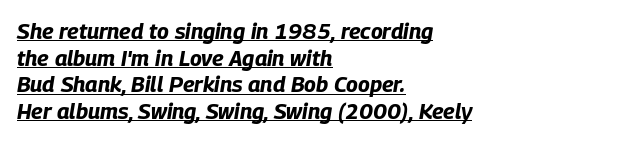
The image shows 22 px bold type, italic (leaning right); set left-aligned, line spacing 1.21x, normal letter spacing, underlined.
